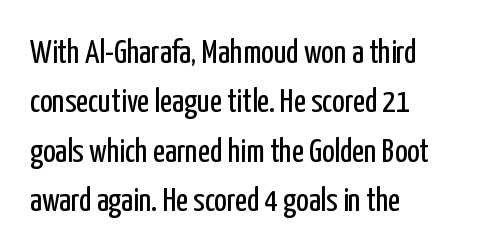
{"serif": "no", "italic": "no", "bold": "no", "weight": "regular", "width": "condensed", "stroke_contrast": "low", "x_height": "medium", "monospaced": "no", "underline": "no", "align": "left", "line_spacing": "normal", "line_spacing_ratio": 1.5, "letter_spacing": "normal", "letter_spacing_em": 0.0, "glyph_px": 33}
